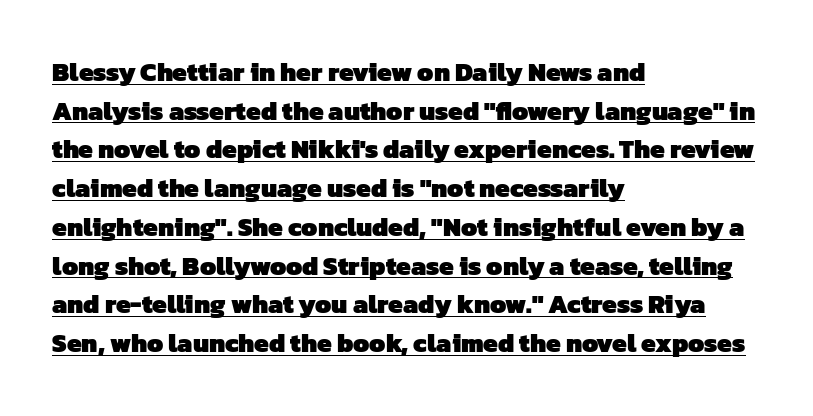
The image shows 26 px bold type; set left-aligned, normal line spacing (1.49x), normal letter spacing, underlined.
